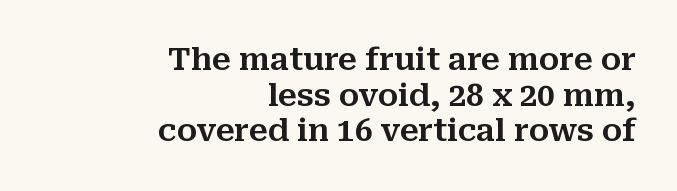
The image shows 31 px serif type, upright; set right-aligned, tight line spacing (1.15x), normal letter spacing, not underlined; medium stroke contrast and a medium x-height.
